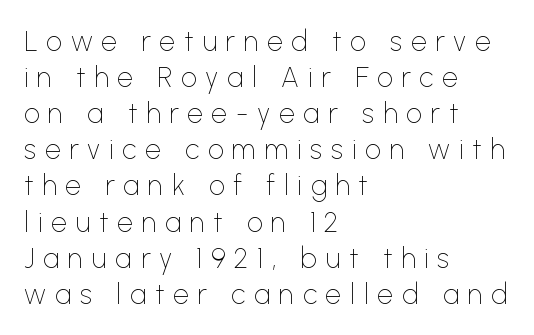
The image shows 28 px thin sans-serif type, upright; set left-aligned, normal line spacing (1.29x), unusually wide letter spacing (+0.31 em), not underlined; low stroke contrast and a medium x-height.
